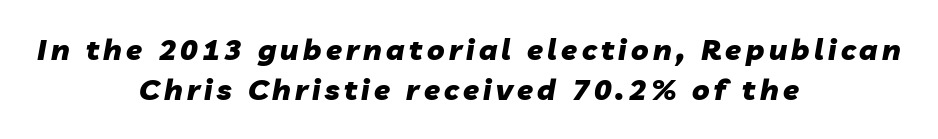
Q: Is the text bold? A: Yes.
Q: Is the text italic (slanted)? A: Yes, it leans right by about 10 degrees.
Q: Is the text underlined? A: No.
Q: How is the paragraph aligned? A: Centered.
Q: Is the spacing between lines tight, normal or loose? A: Normal.
Q: Width (condensed, normal, or wide)? A: Normal.
Q: Stroke contrast? A: Low.
Q: x-height? A: Medium.
Q: Monospaced? A: No.
